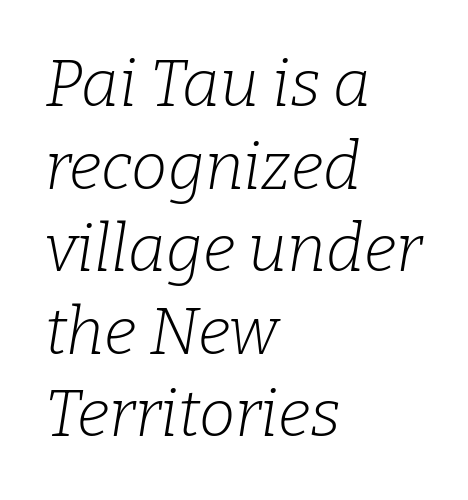
{"serif": "yes", "italic": "yes", "lean": "right", "slant_degrees": 9, "bold": "no", "weight": "light", "width": "normal", "stroke_contrast": "low", "x_height": "medium", "monospaced": "no", "underline": "no", "align": "left", "line_spacing": "normal", "line_spacing_ratio": 1.27, "letter_spacing": "normal", "letter_spacing_em": 0.0, "glyph_px": 65}
